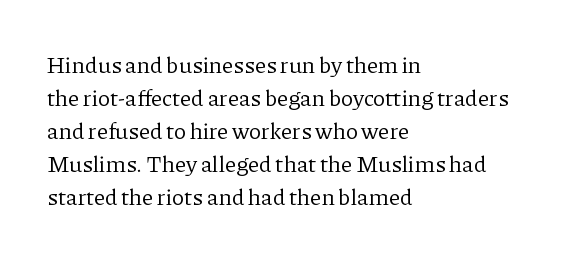
Does extra space separate the letters? No, they use regular spacing. The rendering anchors every line to the left-hand side. The axis of the letterforms is exactly vertical. These lines sit exactly where default settings would place them. Ink coverage per letter is moderate at most. Bare-footed words on every line.
